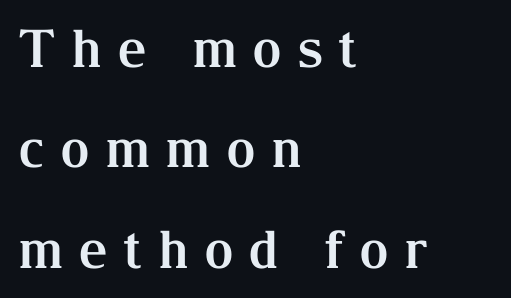
Q: Is the text bold? A: Yes.
Q: Is the text italic (slanted)? A: No, it is upright.
Q: Is the typeface a serif or a sans-serif typeface? A: Serif.
Q: Is the text underlined? A: No.
Q: How is the paragraph aligned? A: Left-aligned.
Q: Is the spacing between letters normal or unusually wide? A: Unusually wide.
Q: Is the spacing between lines tight, normal or loose? A: Loose.
Q: Width (condensed, normal, or wide)? A: Normal.
Q: Stroke contrast? A: Medium.
Q: x-height? A: Medium.
Q: Monospaced? A: No.
